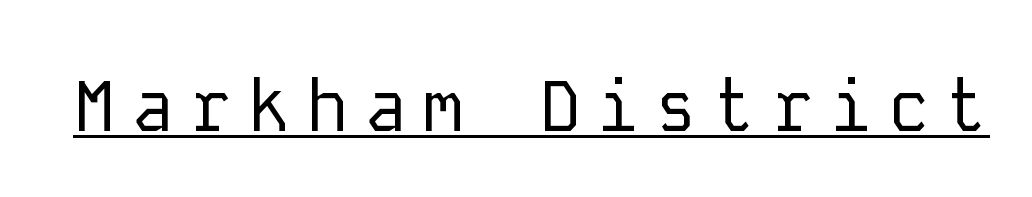
Q: Is the text bold? A: No.
Q: Is the text italic (slanted)? A: No, it is upright.
Q: Is the typeface a serif or a sans-serif typeface? A: Sans-serif.
Q: Is the text underlined? A: Yes.
Q: Is the spacing between letters normal or unusually wide? A: Unusually wide.
Q: Width (condensed, normal, or wide)? A: Normal.
Q: Stroke contrast? A: Low.
Q: x-height? A: Medium.
Q: Monospaced? A: Yes.
